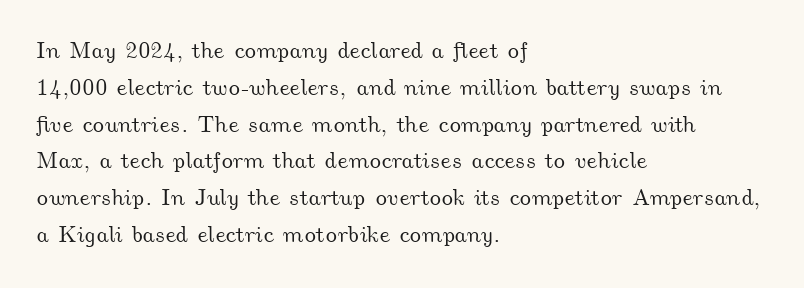
Q: Is the text underlined? A: No.
Q: How is the paragraph aligned? A: Left-aligned.
Q: Is the spacing between letters normal or unusually wide? A: Normal.
Q: Is the spacing between lines tight, normal or loose? A: Normal.
